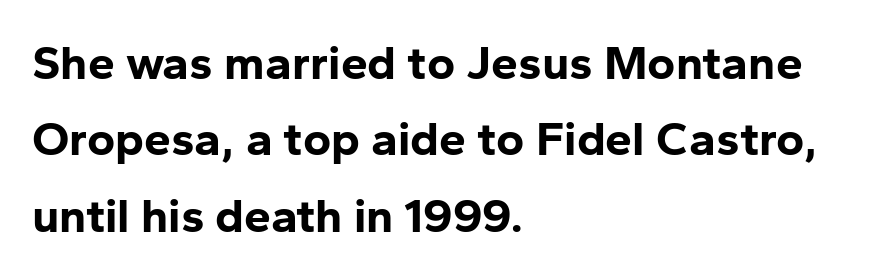
Q: Is the text bold? A: Yes.
Q: Is the text italic (slanted)? A: No, it is upright.
Q: Is the typeface a serif or a sans-serif typeface? A: Sans-serif.
Q: Is the text underlined? A: No.
Q: How is the paragraph aligned? A: Left-aligned.
Q: Is the spacing between letters normal or unusually wide? A: Normal.
Q: Is the spacing between lines tight, normal or loose? A: Normal.
Q: Width (condensed, normal, or wide)? A: Normal.
Q: Stroke contrast? A: Low.
Q: x-height? A: Medium.
Q: Monospaced? A: No.
